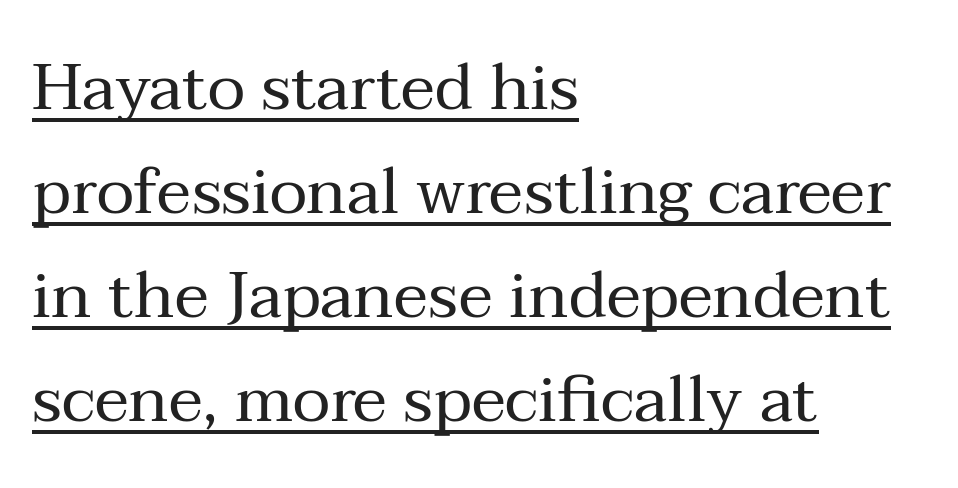
The image shows 65 px regular-weight serif type, upright; set left-aligned, normal line spacing (1.6x), normal letter spacing, underlined; medium stroke contrast and a medium x-height.
